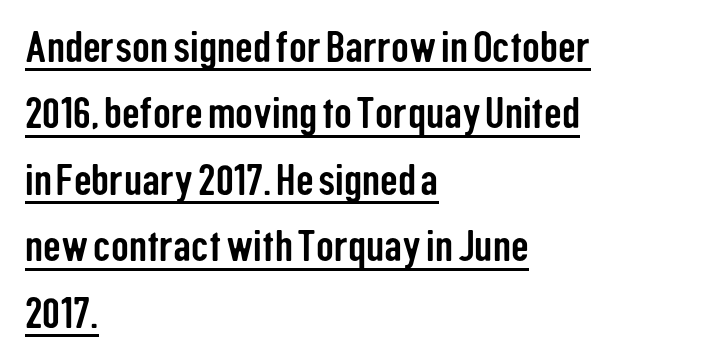
This sample uses an upright cut, with every glyph sitting square on the baseline. The rendering anchors every line to the left-hand side. Each new line begins a customary step beneath the previous one. Compared with typical body copy, the letter spacing here is the same. Descenders here cross a horizontal rule under the line.
